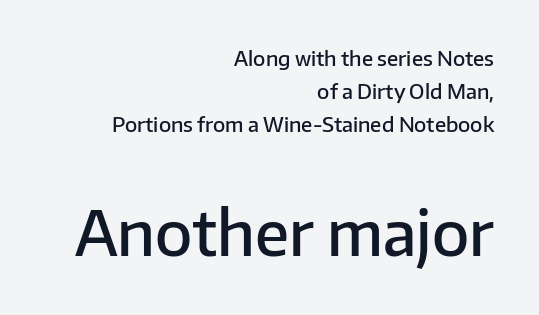
Q: Is the text bold? A: Semi-bold.
Q: Is the text italic (slanted)? A: No, it is upright.
Q: Is the typeface a serif or a sans-serif typeface? A: Sans-serif.
Q: Is the text underlined? A: No.
Q: How is the paragraph aligned? A: Right-aligned.
Q: Is the spacing between letters normal or unusually wide? A: Normal.
Q: Is the spacing between lines tight, normal or loose? A: Normal.
Q: Which block of text is set in a larger size, the first (top) or the second (bottom)? A: The second (bottom) one.
Q: Width (condensed, normal, or wide)? A: Normal.
Q: Stroke contrast? A: Low.
Q: x-height? A: Medium.
Q: Monospaced? A: No.
